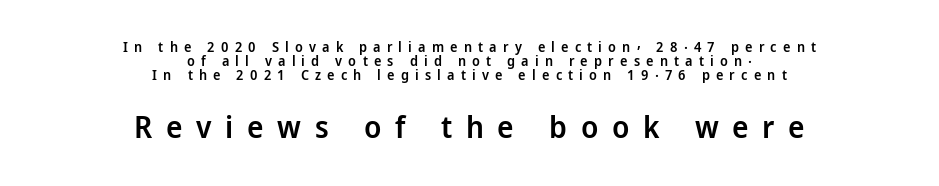
Q: Is the text bold? A: Semi-bold.
Q: Is the text italic (slanted)? A: No, it is upright.
Q: Is the typeface a serif or a sans-serif typeface? A: Sans-serif.
Q: Is the text underlined? A: No.
Q: How is the paragraph aligned? A: Centered.
Q: Is the spacing between letters normal or unusually wide? A: Unusually wide.
Q: Is the spacing between lines tight, normal or loose? A: Tight.
Q: Which block of text is set in a larger size, the first (top) or the second (bottom)? A: The second (bottom) one.
Q: Width (condensed, normal, or wide)? A: Normal.
Q: Stroke contrast? A: Low.
Q: x-height? A: Medium.
Q: Monospaced? A: No.
